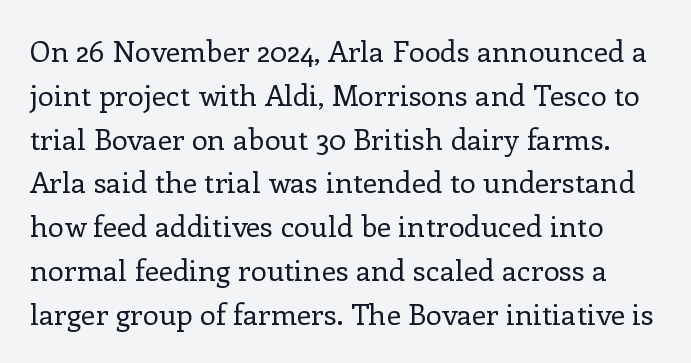
Q: Is the text bold? A: No.
Q: Is the text italic (slanted)? A: No, it is upright.
Q: Is the typeface a serif or a sans-serif typeface? A: Serif.
Q: Is the text underlined? A: No.
Q: Is the spacing between letters normal or unusually wide? A: Normal.
Q: Is the spacing between lines tight, normal or loose? A: Normal.
Q: Width (condensed, normal, or wide)? A: Normal.
Q: Stroke contrast? A: Low.
Q: x-height? A: Medium.
Q: Monospaced? A: No.
